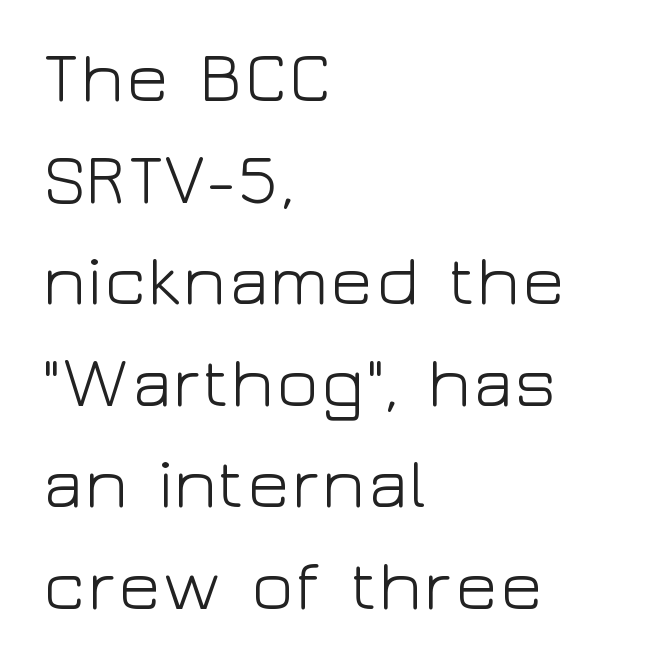
Each letter keeps its own natural width here, so spacing adapts to shape. The typesetter chose a ragged-right arrangement here. Caption: face not bold, strokes unweighted. Every character sits straight up, as roman type does. Descenders are the only things crossing below the line.
